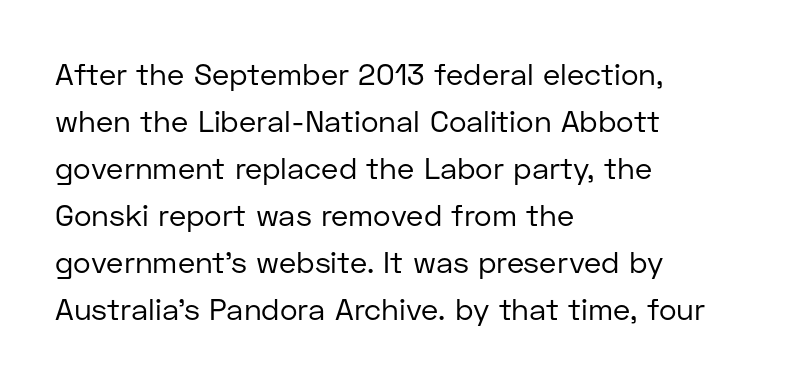
Q: Is the text bold? A: No.
Q: Is the text italic (slanted)? A: No, it is upright.
Q: Is the typeface a serif or a sans-serif typeface? A: Sans-serif.
Q: Is the text underlined? A: No.
Q: How is the paragraph aligned? A: Left-aligned.
Q: Is the spacing between letters normal or unusually wide? A: Normal.
Q: Is the spacing between lines tight, normal or loose? A: Normal.
Q: Width (condensed, normal, or wide)? A: Normal.
Q: Stroke contrast? A: Low.
Q: x-height? A: Medium.
Q: Monospaced? A: No.
